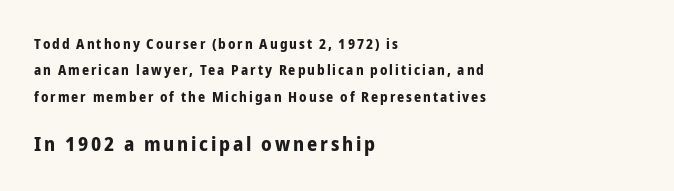
The image shows 20 px bold type, upright; set left-aligned, line spacing 1.88x, not underlined; the second (bottom) block is 1.43x larger.
